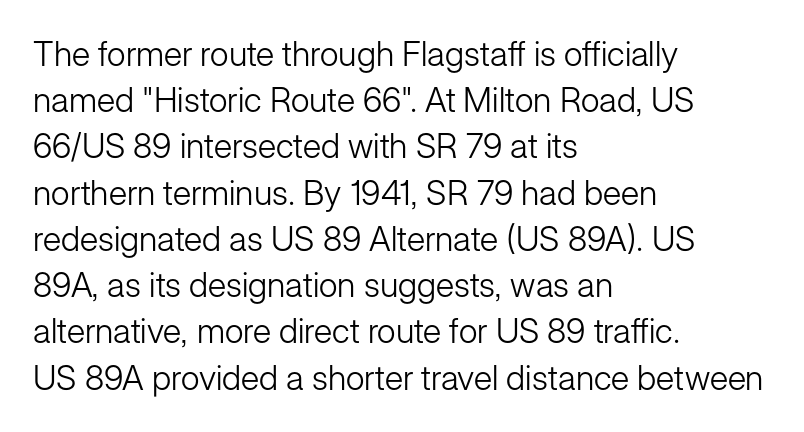
{"serif": "no", "italic": "no", "bold": "no", "weight": "light", "width": "normal", "stroke_contrast": "low", "x_height": "medium", "monospaced": "no", "underline": "no", "align": "left", "line_spacing": "normal", "line_spacing_ratio": 1.36, "letter_spacing": "normal", "letter_spacing_em": 0.0, "glyph_px": 34}
